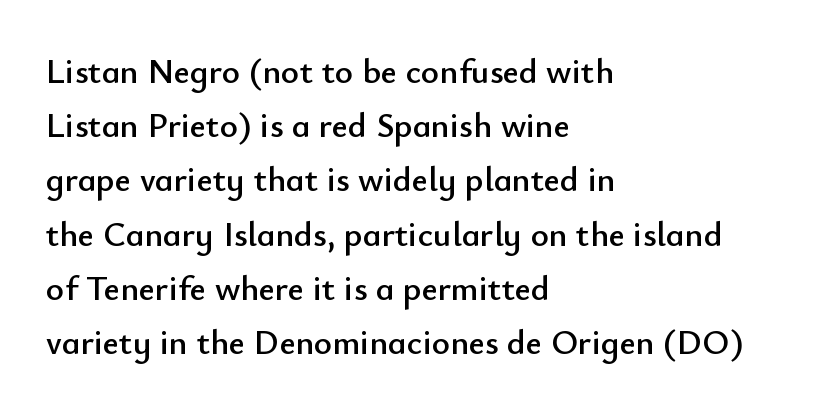
Line starts are locked; line ends wander. What kind of face is this? One without serifs — a sans. The line texture is even and compact thanks to regular tracking. Decoration check: the copy has no underline. Notice how the stems are strictly vertical — no italics here.
